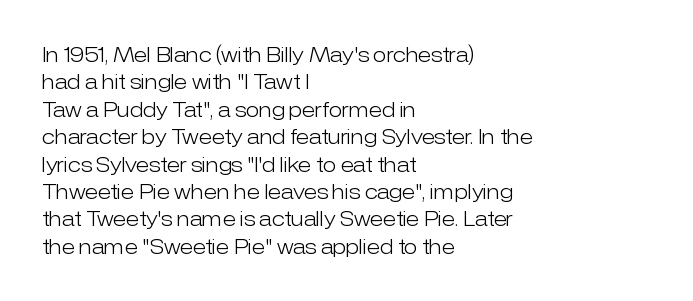
Q: Is the text bold? A: No.
Q: Is the text italic (slanted)? A: No, it is upright.
Q: Is the text underlined? A: No.
Q: How is the paragraph aligned? A: Left-aligned.
Q: Is the spacing between letters normal or unusually wide? A: Normal.
Q: Is the spacing between lines tight, normal or loose? A: Normal.
